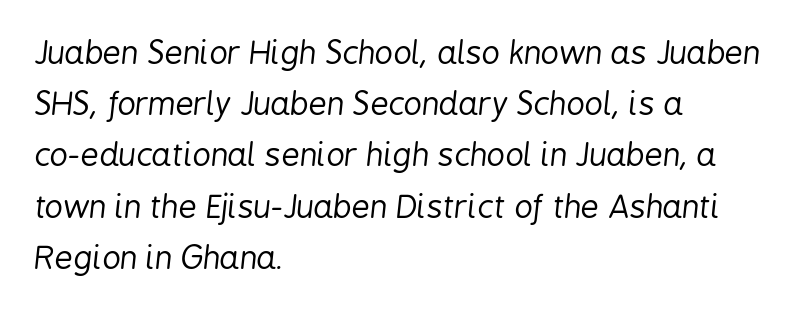
{"italic": "yes", "lean": "right", "slant_degrees": 6, "bold": "no", "weight": "regular", "width": "condensed", "stroke_contrast": "low", "x_height": "medium", "monospaced": "no", "underline": "no", "align": "left", "line_spacing": "normal", "line_spacing_ratio": 1.6, "letter_spacing": "normal", "letter_spacing_em": 0.0, "glyph_px": 32}
